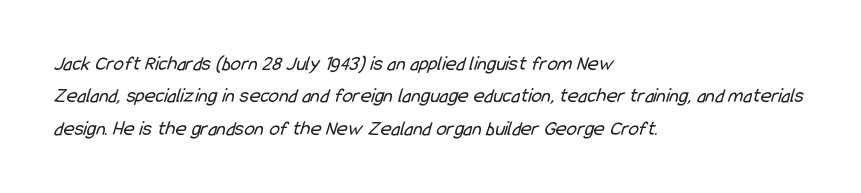
The image shows 21 px text type; set left-aligned, normal line spacing (1.54x), normal letter spacing, not underlined.
